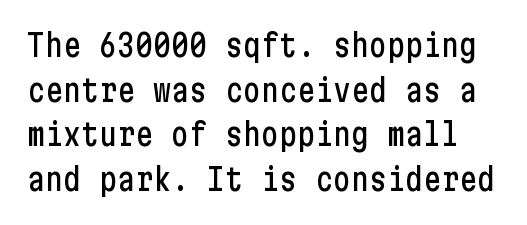
Q: Is the text italic (slanted)? A: No, it is upright.
Q: Is the typeface a serif or a sans-serif typeface? A: Sans-serif.
Q: Is the text underlined? A: No.
Q: Is the spacing between letters normal or unusually wide? A: Normal.
Q: Is the spacing between lines tight, normal or loose? A: Normal.
Q: Width (condensed, normal, or wide)? A: Condensed.
Q: Stroke contrast? A: Low.
Q: x-height? A: Medium.
